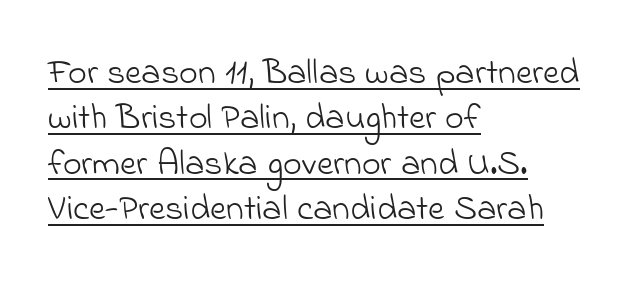
{"serif": "no", "bold": "no", "weight": "light", "width": "normal", "stroke_contrast": "low", "x_height": "small", "monospaced": "no", "underline": "yes", "align": "left", "line_spacing": "normal", "line_spacing_ratio": 1.26, "letter_spacing": "normal", "letter_spacing_em": 0.0, "glyph_px": 36}
